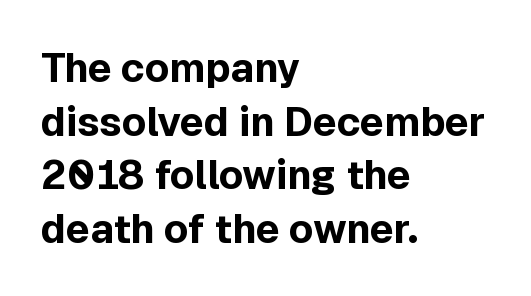
{"serif": "no", "italic": "no", "bold": "yes", "weight": "bold", "width": "normal", "x_height": "medium", "monospaced": "no", "underline": "no", "align": "left", "line_spacing": "normal", "line_spacing_ratio": 1.34, "letter_spacing": "normal", "letter_spacing_em": 0.0, "glyph_px": 40}
